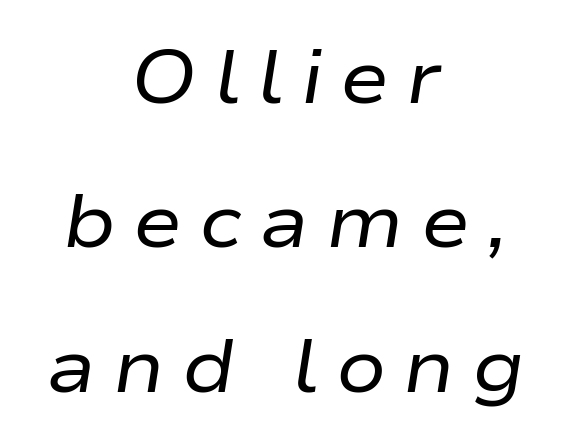
Q: Is the text bold? A: No.
Q: Is the text italic (slanted)? A: Yes, it leans right by about 9 degrees.
Q: Is the text underlined? A: No.
Q: How is the paragraph aligned? A: Centered.
Q: Is the spacing between letters normal or unusually wide? A: Unusually wide.
Q: Is the spacing between lines tight, normal or loose? A: Loose.
Q: Width (condensed, normal, or wide)? A: Wide.
Q: Stroke contrast? A: Low.
Q: x-height? A: Medium.
Q: Monospaced? A: No.
